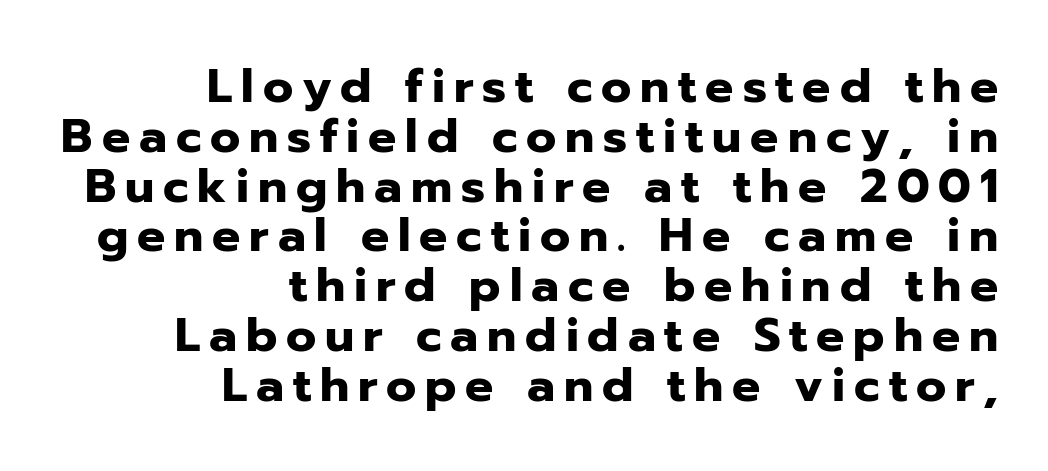
{"serif": "no", "italic": "no", "bold": "yes", "weight": "heavy", "width": "normal", "stroke_contrast": "low", "x_height": "medium", "monospaced": "no", "underline": "no", "align": "right", "line_spacing": "tight", "line_spacing_ratio": 1.06, "glyph_px": 47}
